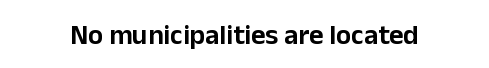
Q: Is the text italic (slanted)? A: No, it is upright.
Q: Is the typeface a serif or a sans-serif typeface? A: Sans-serif.
Q: Is the text underlined? A: No.
Q: Is the spacing between letters normal or unusually wide? A: Normal.
Q: Width (condensed, normal, or wide)? A: Normal.
Q: Stroke contrast? A: Low.
Q: x-height? A: Medium.
Q: Monospaced? A: No.
